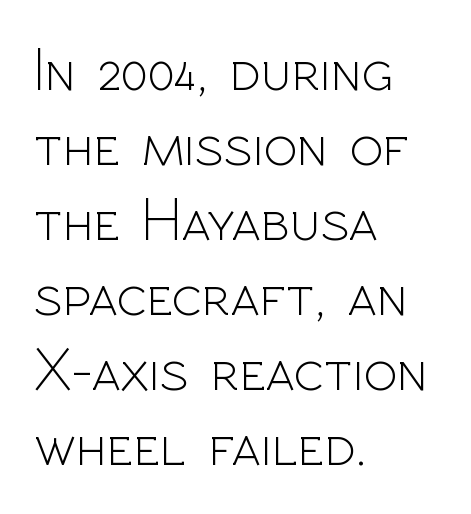
Q: Is the text bold? A: No.
Q: Is the text italic (slanted)? A: No, it is upright.
Q: Is the typeface a serif or a sans-serif typeface? A: Sans-serif.
Q: Is the text underlined? A: No.
Q: How is the paragraph aligned? A: Left-aligned.
Q: Is the spacing between letters normal or unusually wide? A: Normal.
Q: Width (condensed, normal, or wide)? A: Normal.
Q: x-height? A: Medium.
Q: Monospaced? A: No.
